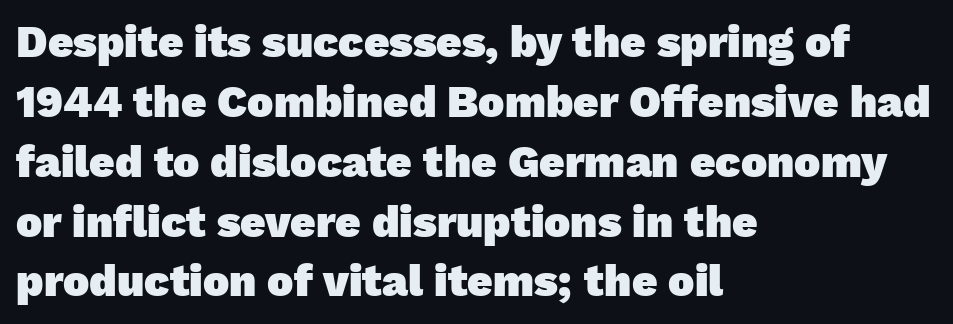
These lines sit exactly where default settings would place them. The letters advance in unequal steps, a hallmark of proportional type. Look at the bottom of the vertical strokes: they stop flat, with no serifs. Left-aligned paragraph, ragged on the right. Tracking here is standard; glyphs follow each other at the usual distance. This rendering features lettering with no underline.
